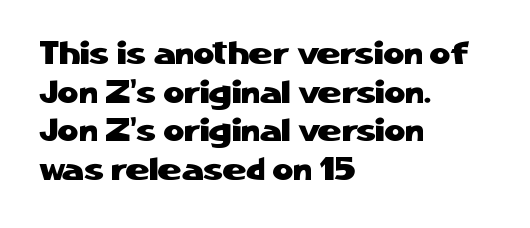
Caption: multi-line text, flush left, ragged right. These lines are rendered in a variable-pitch font. Examine the stroke ends and you'll find no serifs. A clean baseline with only descenders dipping below it. The horizontal fit of the characters is conventional and even.
